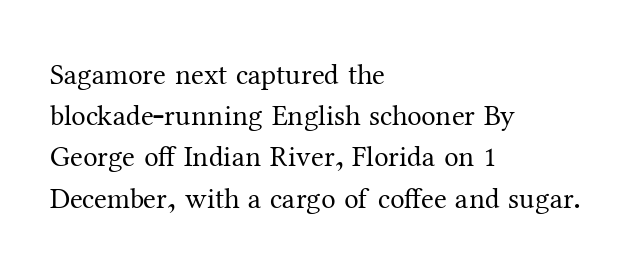
Q: Is the text bold? A: No.
Q: Is the text italic (slanted)? A: No, it is upright.
Q: Is the typeface a serif or a sans-serif typeface? A: Serif.
Q: Is the text underlined? A: No.
Q: How is the paragraph aligned? A: Left-aligned.
Q: Is the spacing between letters normal or unusually wide? A: Normal.
Q: Is the spacing between lines tight, normal or loose? A: Normal.
Q: Width (condensed, normal, or wide)? A: Normal.
Q: Stroke contrast? A: Medium.
Q: x-height? A: Medium.
Q: Monospaced? A: No.
